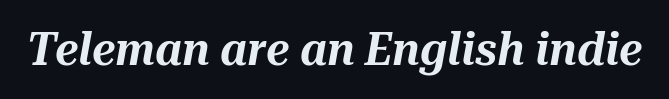
Default kerning and tracking; the words read as compact shapes. Underline: absent. A typesetter would call this proportional, since set widths differ per character. The lettering tilts uniformly, giving the passage an italic look.
